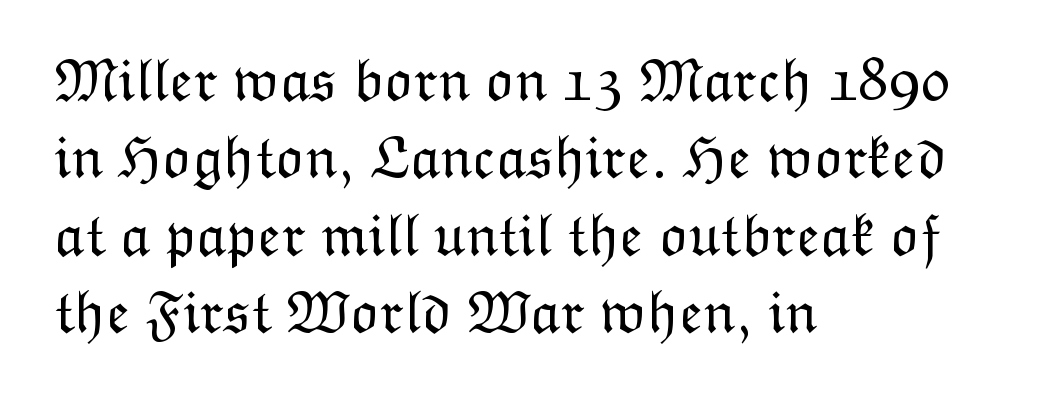
Q: Is the text bold? A: No.
Q: Is the text italic (slanted)? A: No, it is upright.
Q: Is the text underlined? A: No.
Q: How is the paragraph aligned? A: Left-aligned.
Q: Is the spacing between letters normal or unusually wide? A: Normal.
Q: Is the spacing between lines tight, normal or loose? A: Normal.
Q: Width (condensed, normal, or wide)? A: Normal.
Q: Stroke contrast? A: Low.
Q: x-height? A: Medium.
Q: Monospaced? A: No.
